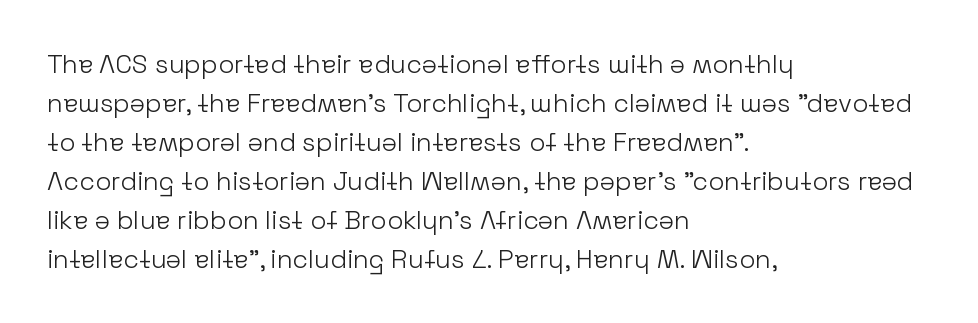
Each new line begins a customary step beneath the previous one. Students, note that the glyphs here touch the page at normal intervals. Letters rest on an invisible, unmarked baseline. Posture: upright roman.
